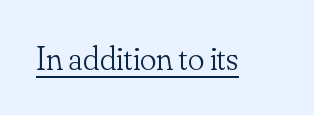
Q: Is the text bold? A: No.
Q: Is the text italic (slanted)? A: No, it is upright.
Q: Is the typeface a serif or a sans-serif typeface? A: Serif.
Q: Is the text underlined? A: Yes.
Q: Is the spacing between letters normal or unusually wide? A: Normal.
Q: Width (condensed, normal, or wide)? A: Normal.
Q: Stroke contrast? A: Low.
Q: x-height? A: Small.
Q: Monospaced? A: No.
